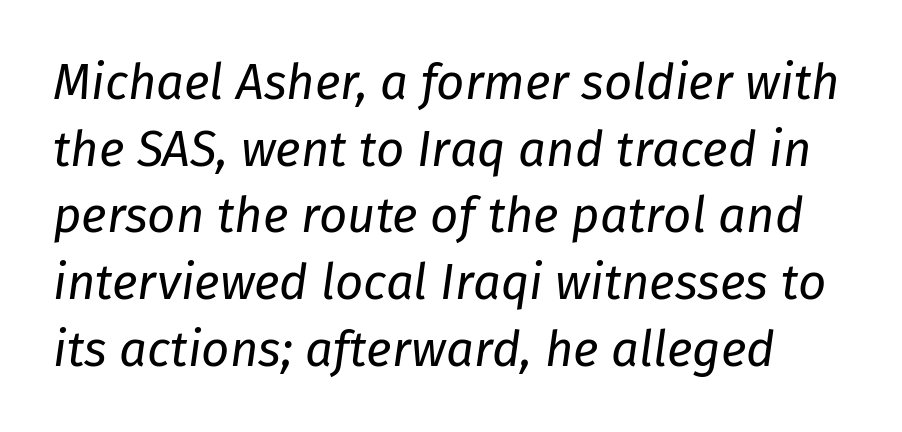
Weight: regular or lighter. Think of a printed novel: that variable character pitch is what you see here. Tall strokes in this sample are angled rather than plumb. Descenders are the only things crossing below the line. How would I describe the line gaps? Plain and ordinary. Glyph-to-glyph distance matches everyday printed text.
